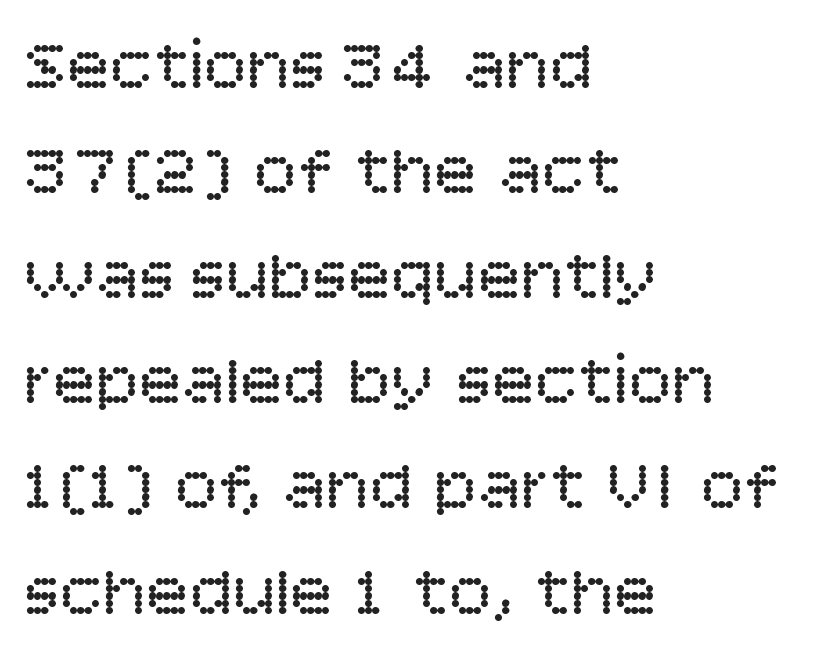
{"serif": "no", "italic": "no", "bold": "no", "weight": "regular", "width": "normal", "stroke_contrast": "low", "x_height": "large", "monospaced": "no", "underline": "no", "align": "left", "line_spacing": "normal", "line_spacing_ratio": 1.46, "letter_spacing": "normal", "letter_spacing_em": 0.0, "glyph_px": 72}
